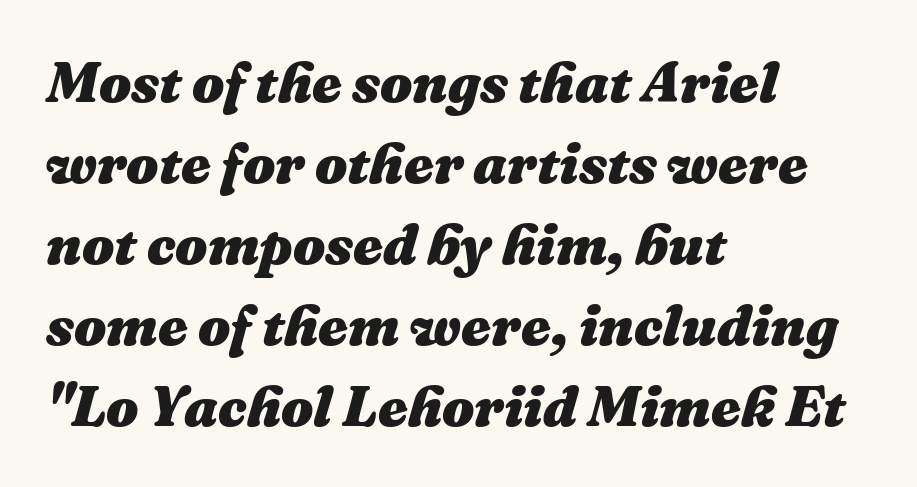
{"italic": "yes", "lean": "right", "slant_degrees": 16, "bold": "yes", "weight": "heavy", "width": "normal", "stroke_contrast": "medium", "x_height": "medium", "monospaced": "no", "underline": "no", "align": "left", "line_spacing": "normal", "line_spacing_ratio": 1.42, "letter_spacing": "normal", "letter_spacing_em": 0.0, "glyph_px": 57}
